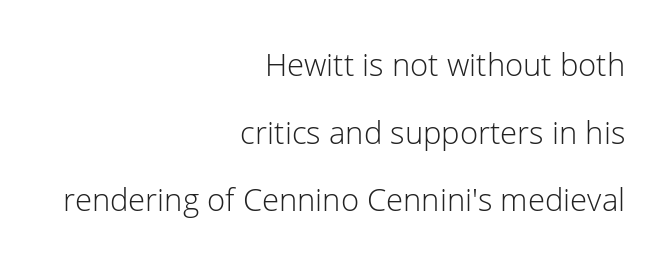
What kind of face is this? One without serifs — a sans. Nobody touched the tracking dial on this one. Every character sits straight up, as roman type does. The foot of each line stays bare and open. The rendering uses a large line-height, opening up the rows. These lines are rendered in a variable-pitch font.
